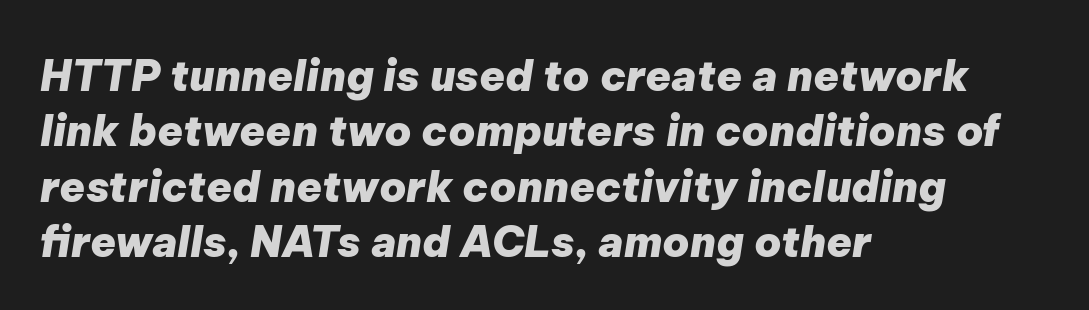
Do the characters align in a grid? No, the font is proportional. Short note: letters normally spaced. Horizontally, the lines are justified to the leading edge only. Notice how thick the strokes are: this is what a full bold looks like. One glance says typical: line gaps are just what's usual. Type without underlining.
